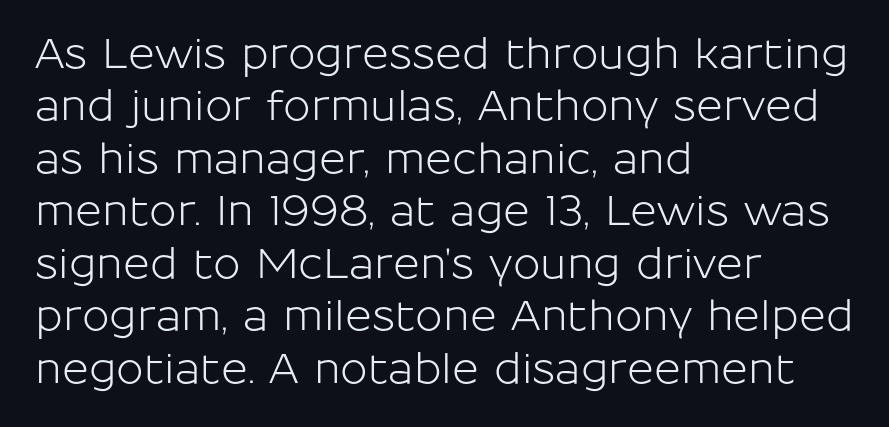
Normally led — the rows are evenly, conventionally spaced. The typeface chosen for these lines omits serifs. This rendering features lettering with no underline. These lines are set flush left with a ragged right edge.
